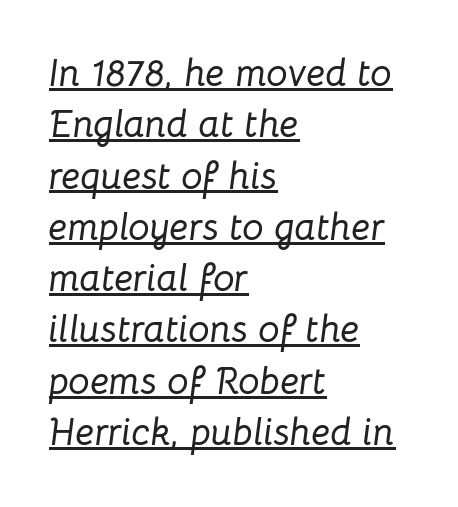
The image shows 38 px text type, italic (leaning right); set left-aligned, normal line spacing (1.35x), normal letter spacing, underlined; low stroke contrast and a medium x-height.
